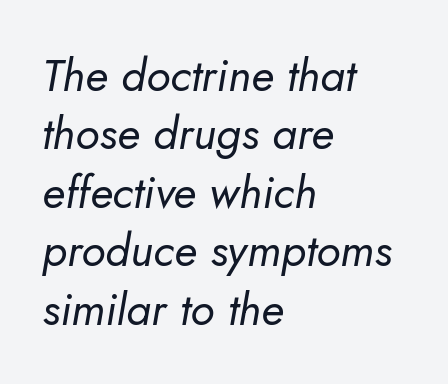
The image shows 45 px regular-weight type, italic (leaning right); set left-aligned, normal line spacing (1.3x), normal letter spacing, not underlined; low stroke contrast and a small x-height.
